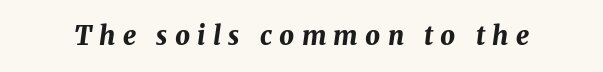
{"italic": "yes", "lean": "right", "slant_degrees": 8, "bold": "yes", "underline": "no", "letter_spacing": "wide", "letter_spacing_em": 0.28, "glyph_px": 26}
